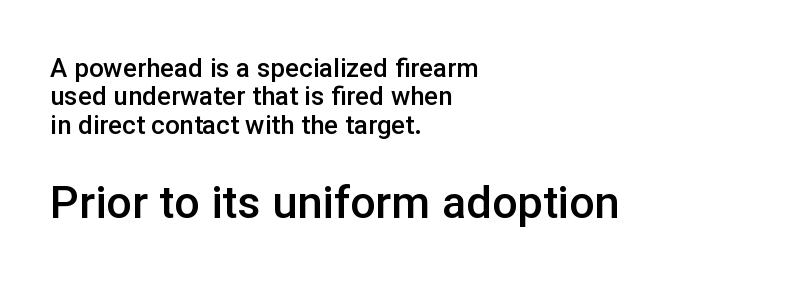
The image shows 45 px semibold sans-serif type, upright; set left-aligned, tight line spacing (1.09x), normal letter spacing, not underlined; the second (bottom) block is 1.73x larger; low stroke contrast and a medium x-height.
